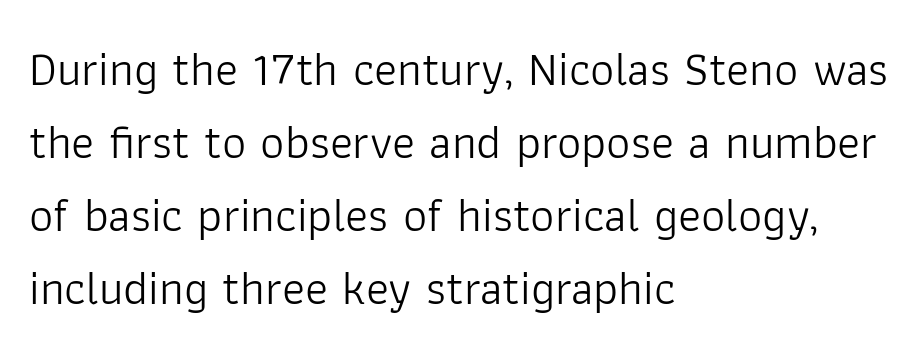
Q: Is the text bold? A: No.
Q: Is the text italic (slanted)? A: No, it is upright.
Q: Is the typeface a serif or a sans-serif typeface? A: Sans-serif.
Q: Is the text underlined? A: No.
Q: How is the paragraph aligned? A: Left-aligned.
Q: Is the spacing between letters normal or unusually wide? A: Normal.
Q: Is the spacing between lines tight, normal or loose? A: Normal.
Q: Width (condensed, normal, or wide)? A: Normal.
Q: Stroke contrast? A: Low.
Q: x-height? A: Medium.
Q: Monospaced? A: No.
